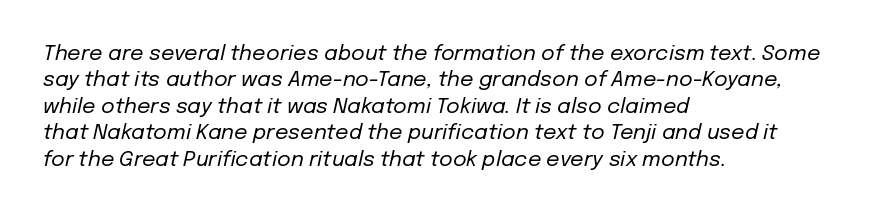
{"italic": "yes", "lean": "right", "slant_degrees": 12, "bold": "no", "underline": "no", "align": "left", "line_spacing": "normal", "line_spacing_ratio": 1.26, "letter_spacing": "normal", "letter_spacing_em": 0.0, "glyph_px": 21}
